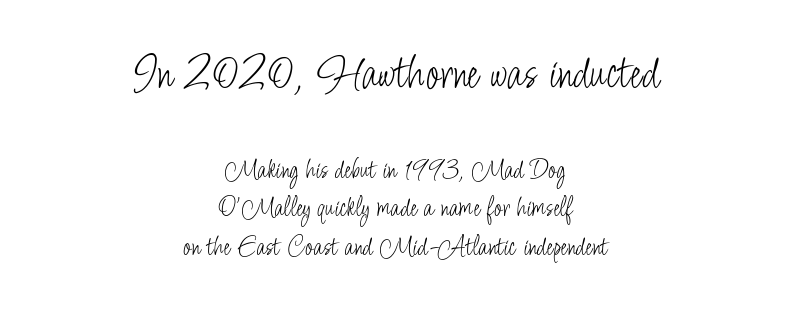
If you squint, the top block still reads clearly — it's the larger of the two. Honestly, the row spacing looks completely unremarkable. Descenders are the only things crossing below the line. Unlike a traditional serif, this face leaves its strokes unadorned. You could not count columns in this text — the font is proportionally spaced. Stems and bowls with no extra thickness — not bold.
